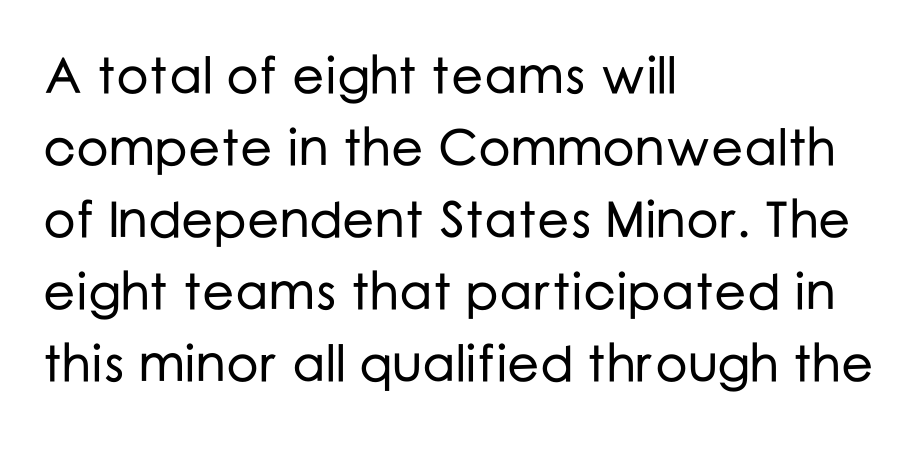
The rendering uses natural spacing where letterforms have individual widths. The face used here is a sans, in the tradition of grotesques and geometrics. The letters stand straight up with perfectly vertical stems. The line texture is even and compact thanks to regular tracking. In terms of leading, this rendering sits right in the middle.
